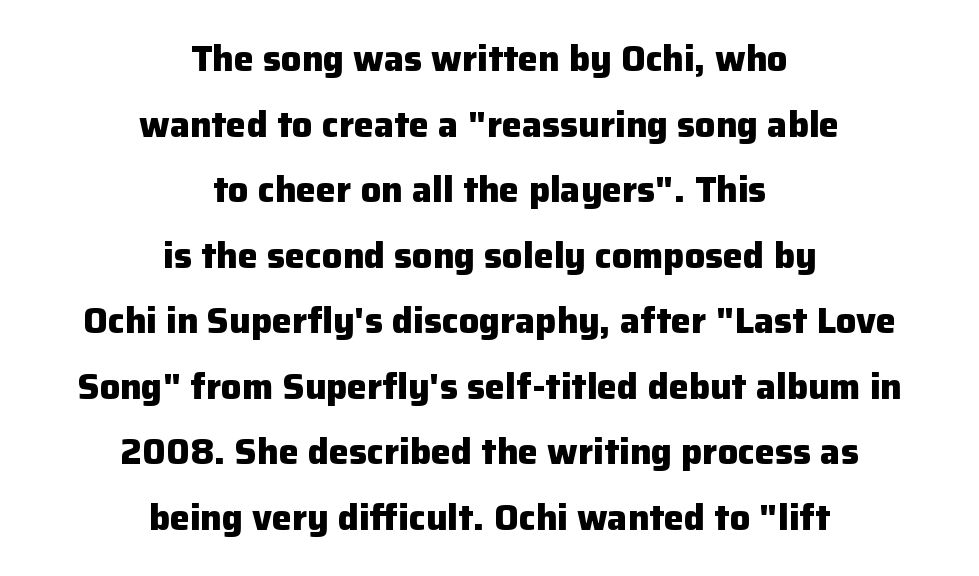
The image shows 36 px heavy sans-serif type, upright; set centered, line spacing 1.82x, normal letter spacing, not underlined; low stroke contrast and a medium x-height.
